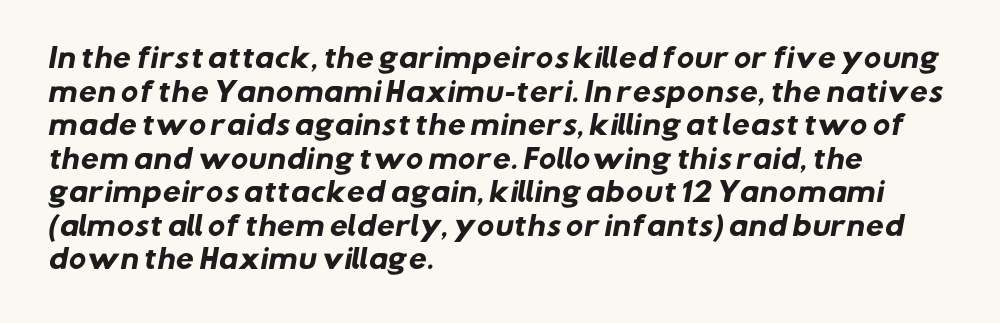
The image shows 26 px bold type; set left-aligned, normal line spacing (1.29x), normal letter spacing, not underlined.
